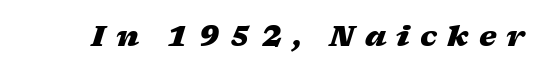
The image shows 28 px heavy, wide type, italic (leaning right); set unusually wide letter spacing (+0.36 em), not underlined; low stroke contrast and a medium x-height.
